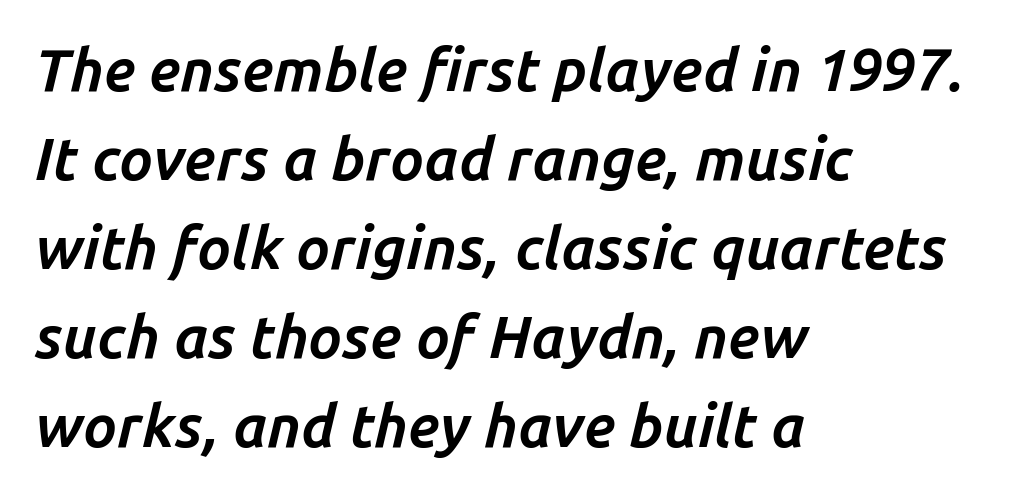
{"italic": "yes", "lean": "right", "slant_degrees": 14, "bold": "yes", "weight": "bold", "width": "normal", "stroke_contrast": "low", "x_height": "medium", "monospaced": "no", "underline": "no", "align": "left", "line_spacing": "normal", "line_spacing_ratio": 1.51, "letter_spacing": "normal", "letter_spacing_em": 0.0, "glyph_px": 59}
